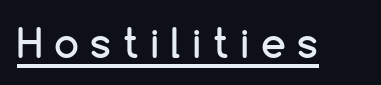
{"serif": "no", "italic": "no", "width": "normal", "stroke_contrast": "low", "x_height": "medium", "monospaced": "no", "underline": "yes", "letter_spacing": "wide", "letter_spacing_em": 0.29, "glyph_px": 40}
